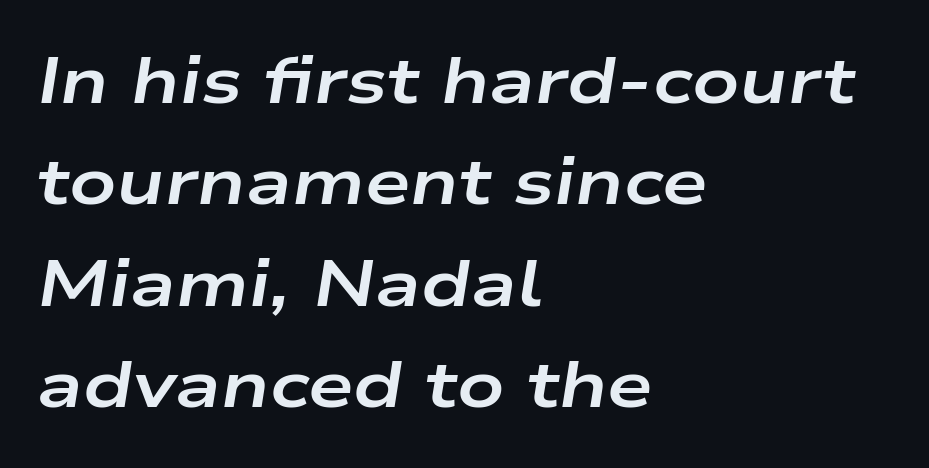
The image shows 65 px bold, wide type, italic (leaning right); set left-aligned, normal line spacing (1.56x), normal letter spacing, not underlined; low stroke contrast and a medium x-height.
